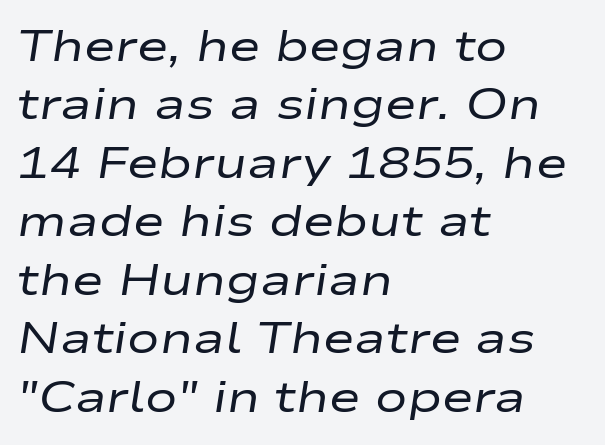
The image shows 43 px regular-weight, wide type, italic (leaning right); set left-aligned, normal line spacing (1.36x), normal letter spacing, not underlined; low stroke contrast and a medium x-height.
